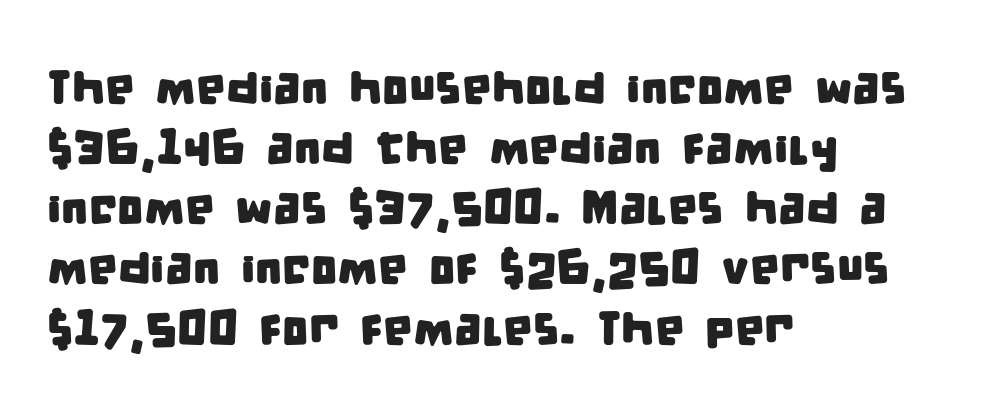
{"serif": "no", "width": "condensed", "stroke_contrast": "low", "x_height": "large", "monospaced": "no", "underline": "no", "align": "left", "line_spacing": "normal", "line_spacing_ratio": 1.28, "letter_spacing": "normal", "letter_spacing_em": 0.0, "glyph_px": 47}
